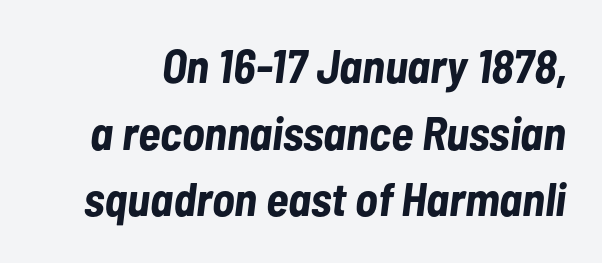
Q: Is the text bold? A: Yes.
Q: Is the text italic (slanted)? A: Yes, it leans right by about 7 degrees.
Q: Is the text underlined? A: No.
Q: Is the spacing between letters normal or unusually wide? A: Normal.
Q: Is the spacing between lines tight, normal or loose? A: Normal.
Q: Width (condensed, normal, or wide)? A: Condensed.
Q: Stroke contrast? A: Low.
Q: x-height? A: Medium.
Q: Monospaced? A: No.
